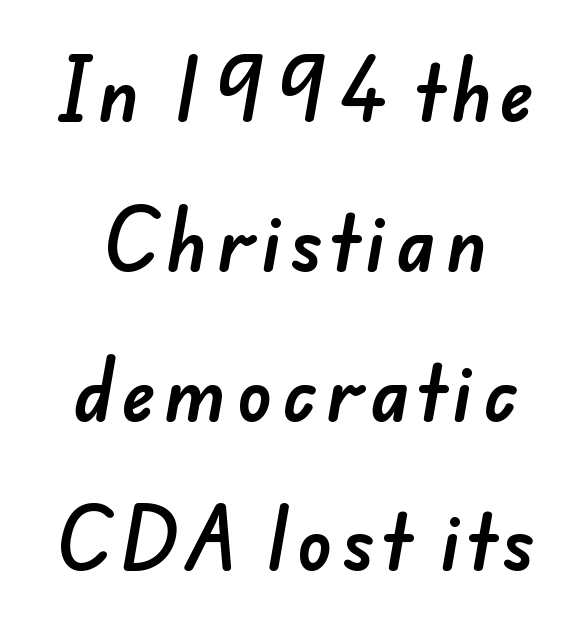
Q: Is the typeface a serif or a sans-serif typeface? A: Sans-serif.
Q: Is the text underlined? A: No.
Q: How is the paragraph aligned? A: Centered.
Q: Is the spacing between lines tight, normal or loose? A: Loose.
Q: Width (condensed, normal, or wide)? A: Normal.
Q: Stroke contrast? A: Low.
Q: x-height? A: Small.
Q: Monospaced? A: No.
